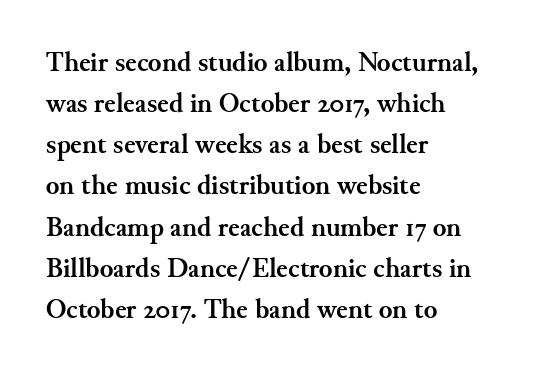
{"serif": "yes", "italic": "no", "bold": "yes", "weight": "semibold", "width": "normal", "stroke_contrast": "medium", "x_height": "small", "monospaced": "no", "underline": "no", "align": "left", "line_spacing": "normal", "line_spacing_ratio": 1.47, "letter_spacing": "normal", "letter_spacing_em": 0.0, "glyph_px": 28}
